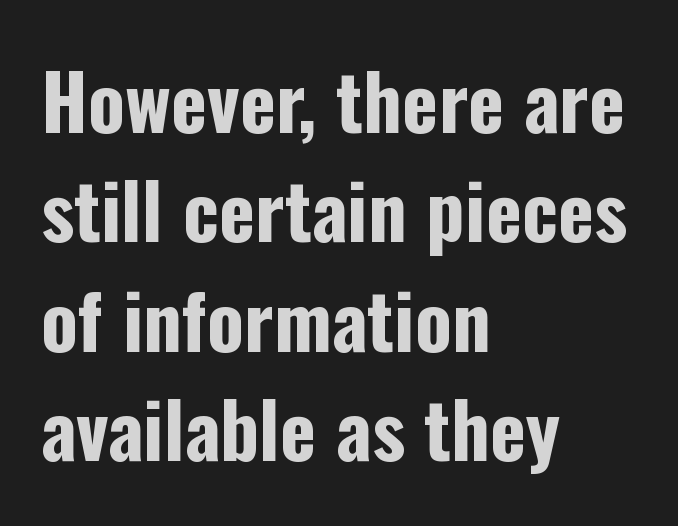
Q: Is the text bold? A: Yes.
Q: Is the text italic (slanted)? A: No, it is upright.
Q: Is the typeface a serif or a sans-serif typeface? A: Sans-serif.
Q: Is the text underlined? A: No.
Q: How is the paragraph aligned? A: Left-aligned.
Q: Is the spacing between letters normal or unusually wide? A: Normal.
Q: Is the spacing between lines tight, normal or loose? A: Normal.
Q: Width (condensed, normal, or wide)? A: Condensed.
Q: Stroke contrast? A: Low.
Q: x-height? A: Medium.
Q: Monospaced? A: No.
